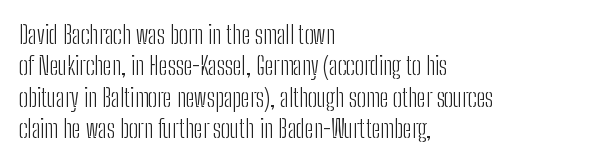
{"italic": "no", "bold": "no", "underline": "no", "align": "left", "line_spacing": "normal", "line_spacing_ratio": 1.26, "letter_spacing": "normal", "letter_spacing_em": 0.0, "glyph_px": 25}
